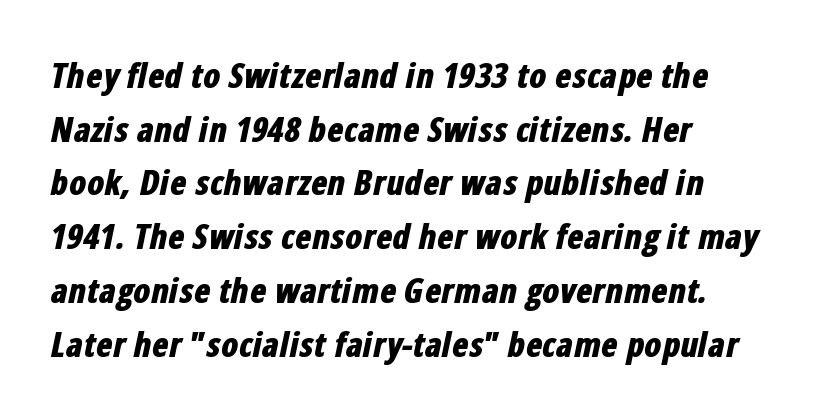
{"italic": "yes", "lean": "right", "slant_degrees": 12, "bold": "yes", "weight": "bold", "width": "condensed", "stroke_contrast": "low", "x_height": "medium", "monospaced": "no", "underline": "no", "align": "left", "line_spacing": "normal", "line_spacing_ratio": 1.58, "letter_spacing": "normal", "letter_spacing_em": 0.0, "glyph_px": 34}
